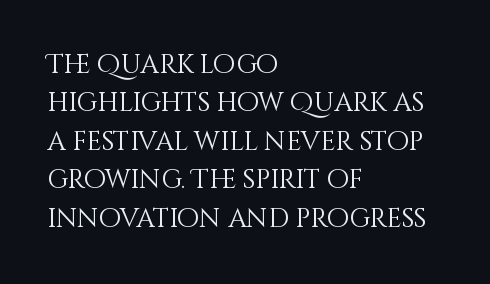
The image shows 26 px text type, upright; set left-aligned, normal line spacing (1.48x), normal letter spacing, not underlined.
